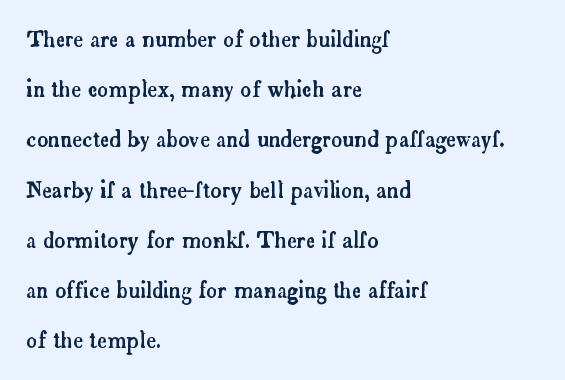
{"italic": "no", "underline": "no", "align": "left", "line_spacing": "loose", "line_spacing_ratio": 2.39, "letter_spacing": "normal", "letter_spacing_em": 0.0, "glyph_px": 21}
